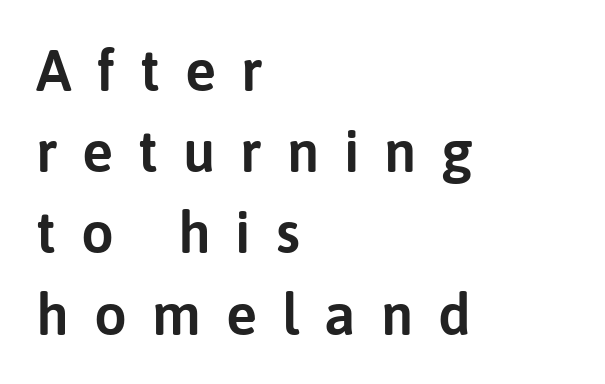
Check where the strokes stop: nothing finishes them off — pure sans. Does the leading feel generous? No, just average. Each row of text sits above clean, open space. Varying glyph widths throughout — classic text-font behaviour. Students, note that the glyphs here are deliberately spaced far apart.
